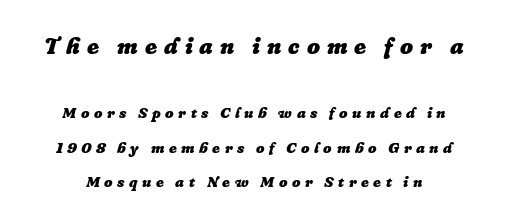
{"italic": "yes", "lean": "right", "slant_degrees": 16, "bold": "yes", "underline": "no", "line_spacing": "loose", "line_spacing_ratio": 2.32, "letter_spacing": "wide", "letter_spacing_em": 0.3, "larger_block": "first", "size_ratio": 1.53, "glyph_px": 23}
